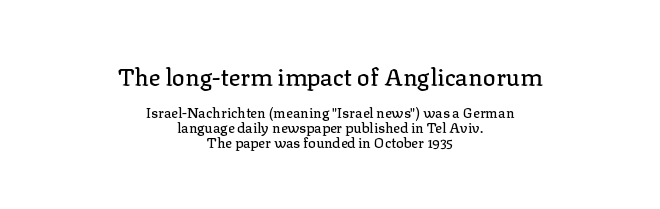
The image shows 24 px text type, upright; set centered, tight line spacing (1.08x), normal letter spacing, not underlined; the first (top) block is 1.71x larger.
